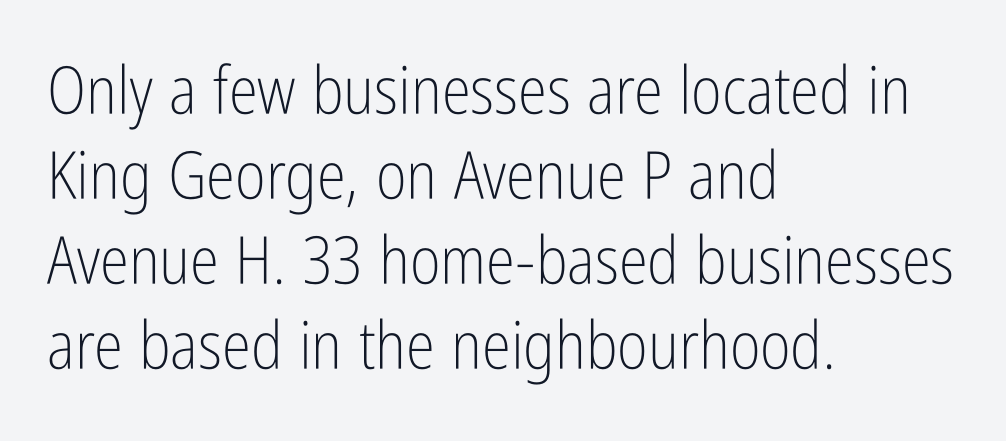
Q: Is the text bold? A: No.
Q: Is the text italic (slanted)? A: No, it is upright.
Q: Is the typeface a serif or a sans-serif typeface? A: Sans-serif.
Q: Is the text underlined? A: No.
Q: How is the paragraph aligned? A: Left-aligned.
Q: Is the spacing between letters normal or unusually wide? A: Normal.
Q: Is the spacing between lines tight, normal or loose? A: Normal.
Q: Width (condensed, normal, or wide)? A: Condensed.
Q: Stroke contrast? A: Low.
Q: x-height? A: Medium.
Q: Monospaced? A: No.
